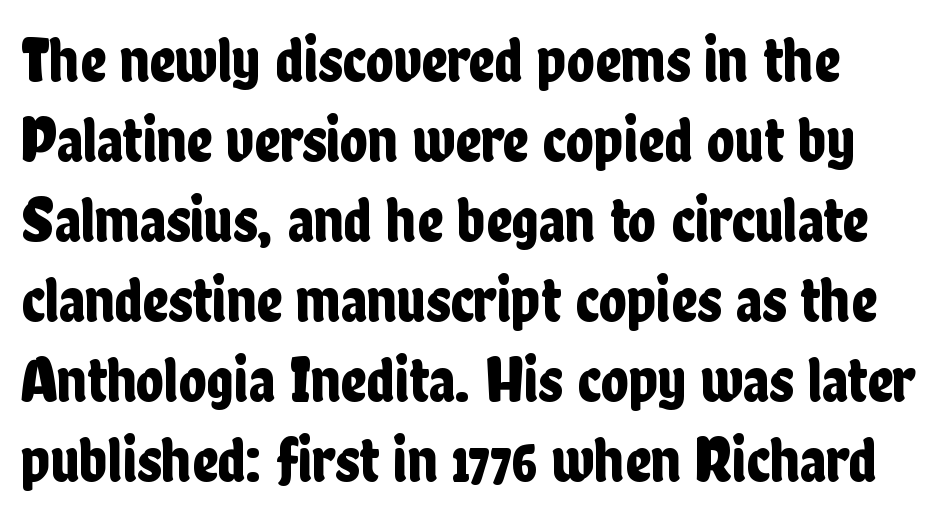
The image shows 64 px condensed sans-serif type, upright; set normal line spacing (1.25x), normal letter spacing, not underlined; low stroke contrast and a medium x-height.
